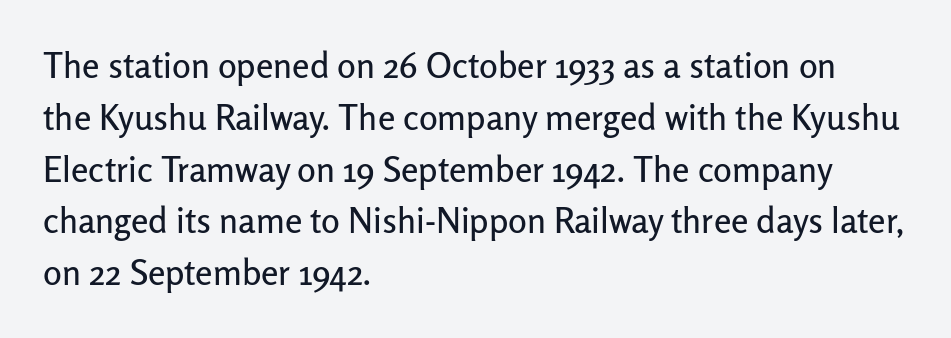
Each letter keeps its own natural width here, so spacing adapts to shape. Each word holds together tightly as a unit, with standard inter-letter gaps. Honestly, the row spacing looks completely unremarkable. Rule under the text: the space is simply empty.
